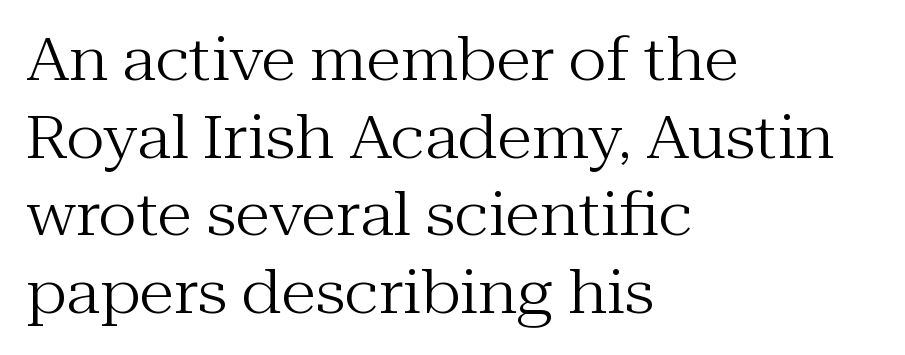
Q: Is the text bold? A: No.
Q: Is the text italic (slanted)? A: No, it is upright.
Q: Is the typeface a serif or a sans-serif typeface? A: Serif.
Q: Is the text underlined? A: No.
Q: How is the paragraph aligned? A: Left-aligned.
Q: Is the spacing between letters normal or unusually wide? A: Normal.
Q: Is the spacing between lines tight, normal or loose? A: Normal.
Q: Width (condensed, normal, or wide)? A: Normal.
Q: Stroke contrast? A: Medium.
Q: x-height? A: Medium.
Q: Monospaced? A: No.
